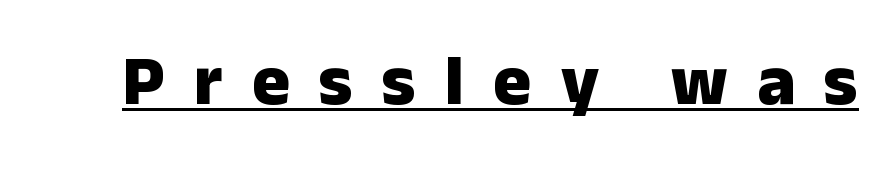
Q: Is the text bold? A: Yes.
Q: Is the text italic (slanted)? A: No, it is upright.
Q: Is the typeface a serif or a sans-serif typeface? A: Sans-serif.
Q: Is the text underlined? A: Yes.
Q: Is the spacing between letters normal or unusually wide? A: Unusually wide.
Q: Width (condensed, normal, or wide)? A: Normal.
Q: Stroke contrast? A: Low.
Q: x-height? A: Medium.
Q: Monospaced? A: No.
